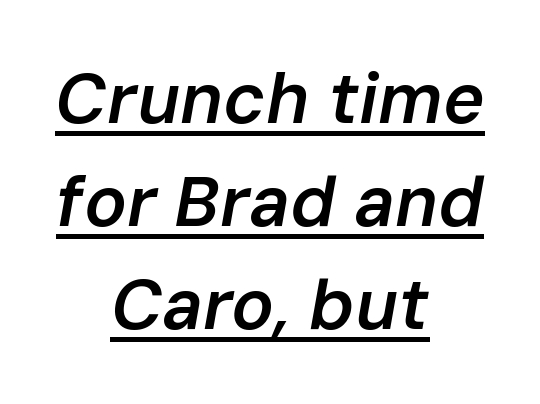
Somebody hit Ctrl+U on this one — the words are underlined. Think of a printed novel: that variable character pitch is what you see here. A typesetter would mark this as italic. The text block is weighted toward neither margin, spreading evenly from the middle.
